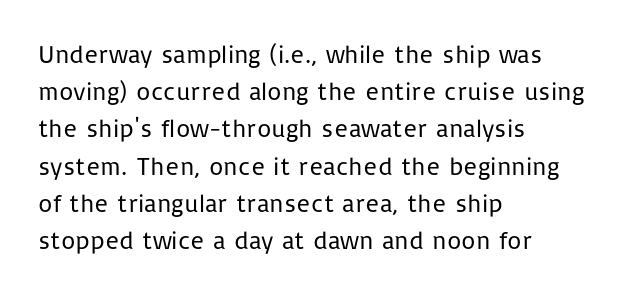
Q: Is the text bold? A: No.
Q: Is the text italic (slanted)? A: No, it is upright.
Q: Is the text underlined? A: No.
Q: How is the paragraph aligned? A: Left-aligned.
Q: Is the spacing between letters normal or unusually wide? A: Normal.
Q: Is the spacing between lines tight, normal or loose? A: Normal.
